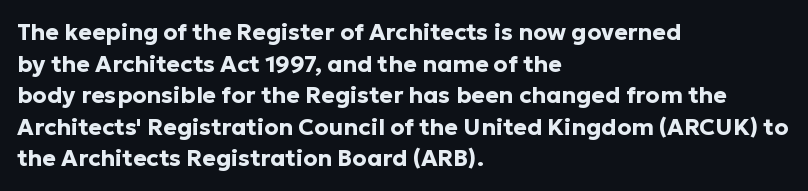
Q: Is the text bold? A: Yes.
Q: Is the text italic (slanted)? A: No, it is upright.
Q: Is the text underlined? A: No.
Q: How is the paragraph aligned? A: Left-aligned.
Q: Is the spacing between letters normal or unusually wide? A: Normal.
Q: Is the spacing between lines tight, normal or loose? A: Normal.
